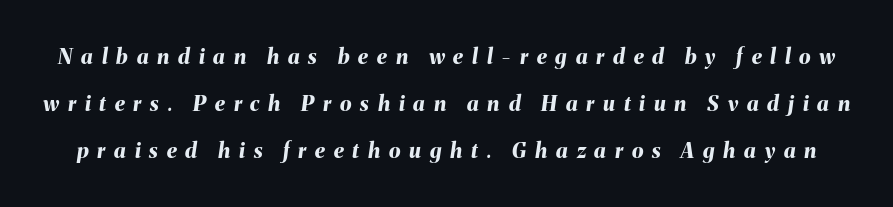
The image shows 21 px bold type, italic (leaning right); set loose line spacing (2.23x), unusually wide letter spacing (+0.42 em), not underlined.
